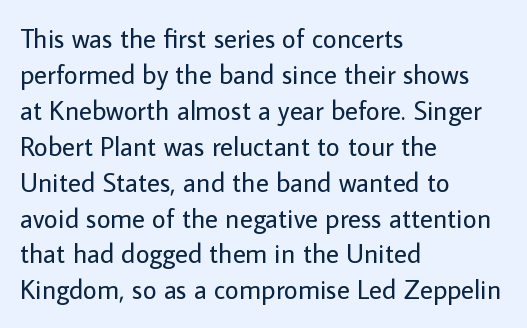
A clean baseline with only descenders dipping below it. The letters stand upright; this is a roman face. The letterforms sit shoulder to shoulder at normal distance. The compositor pushed each line to the left boundary.
